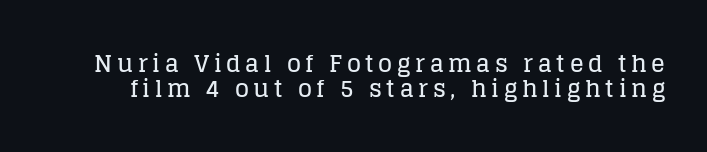
The image shows 23 px text type, upright; set tight line spacing (1.07x), unusually wide letter spacing (+0.2 em), not underlined.
